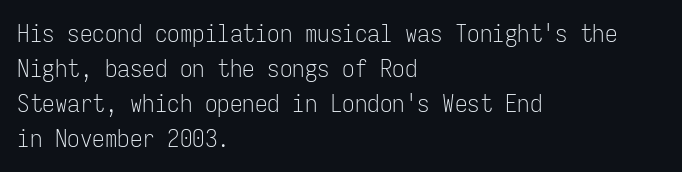
Nobody drew a line under any word here. The passage is arranged the way most books set body copy — flush left. Is the stroke heavy? The answer is a plain regular-or-lighter. Nobody touched the tracking dial on this one. A roman cut, with each character standing at attention. The space between consecutive lines is moderate.
